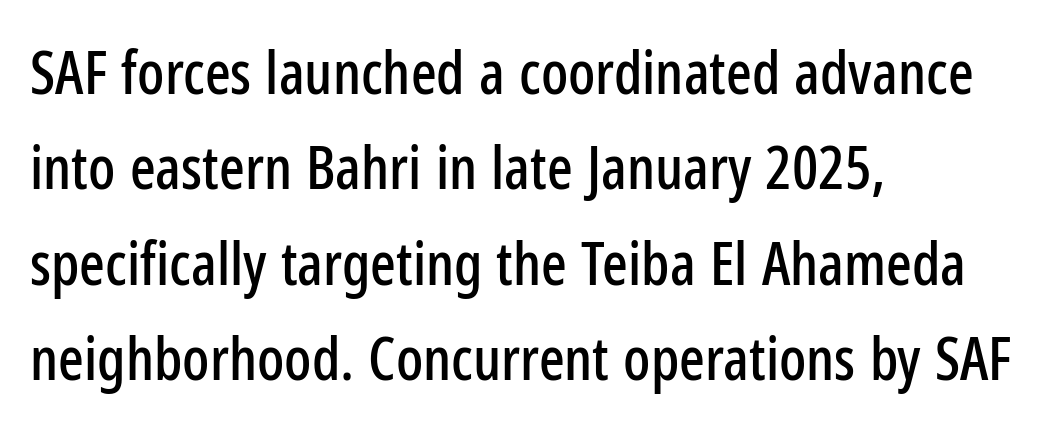
{"serif": "no", "italic": "no", "width": "condensed", "stroke_contrast": "low", "x_height": "medium", "monospaced": "no", "underline": "no", "align": "left", "line_spacing": "normal", "line_spacing_ratio": 1.59, "letter_spacing": "normal", "letter_spacing_em": 0.0, "glyph_px": 60}
